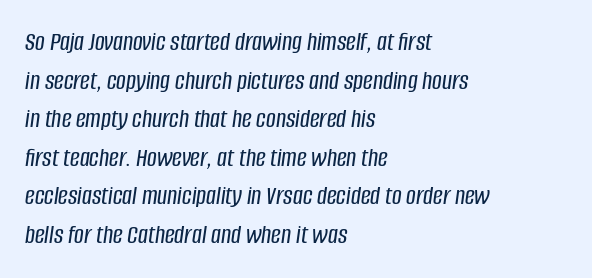
The image shows 27 px text type, italic (leaning right); set left-aligned, normal line spacing (1.43x), normal letter spacing, not underlined.
